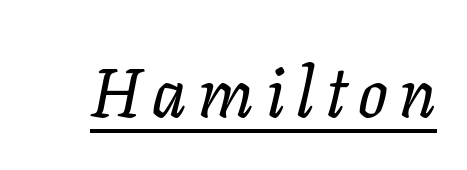
Is this a fixed-width face? No — the glyphs have proportional, varying widths. A rule runs beneath these lines of type. Emphasis-style slanted type is in use. Observe the serifs anchoring each vertical stroke in this sample.
